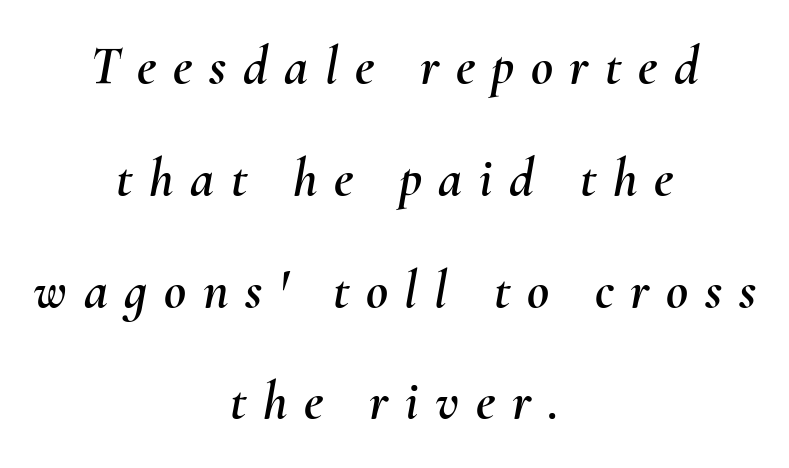
{"italic": "yes", "lean": "right", "slant_degrees": 10, "width": "normal", "stroke_contrast": "medium", "x_height": "small", "monospaced": "no", "underline": "no", "align": "center", "line_spacing": "loose", "line_spacing_ratio": 2.07, "letter_spacing": "wide", "letter_spacing_em": 0.31, "glyph_px": 54}
